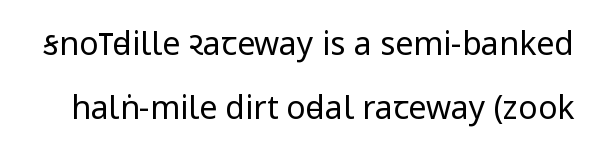
{"serif": "no", "italic": "no", "bold": "no", "weight": "regular", "width": "condensed", "stroke_contrast": "low", "underline": "no", "line_spacing": "loose", "line_spacing_ratio": 1.99, "letter_spacing": "normal", "letter_spacing_em": 0.0, "glyph_px": 32}
